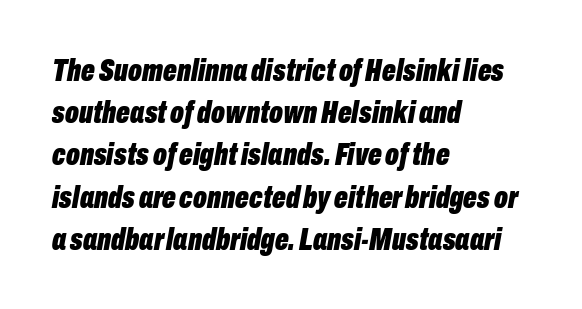
Each letter keeps its own natural width here, so spacing adapts to shape. Slanted lettering throughout. Caption: standard tracking, unaltered. Compared with an ordinary text face, these strokes are far heavier — a full bold. This sample is left-justified, so line endings fall wherever the words run out.
